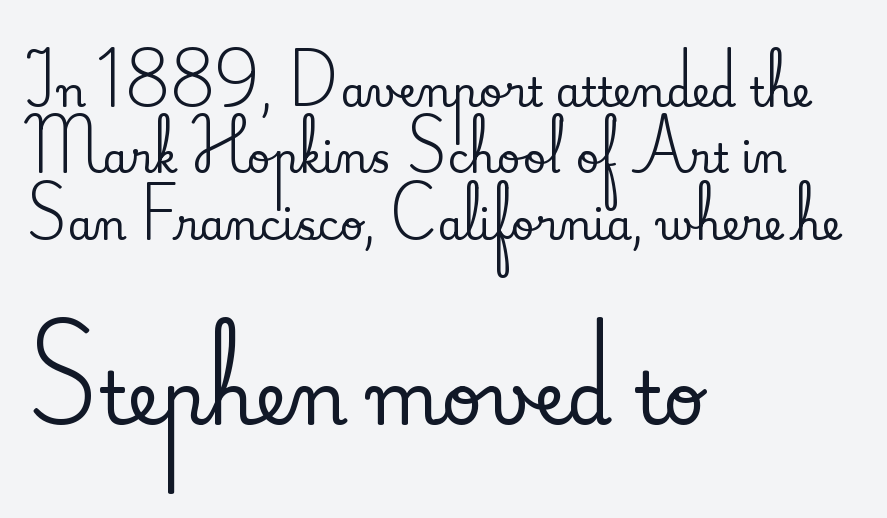
The image shows 72 px serif type, upright; set left-aligned, normal line spacing (1.62x), normal letter spacing, not underlined; the second (bottom) block is 1.76x larger; medium stroke contrast and a small x-height.
